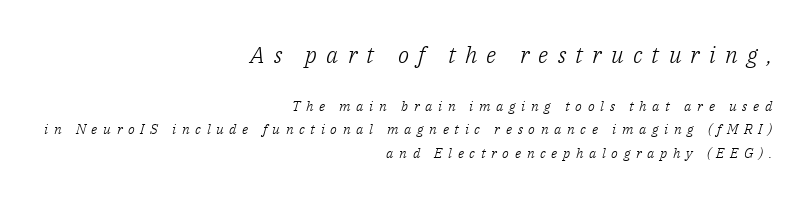
Observe the wide spacing: letters keep a clear distance from each other. These two chunks differ in scale, with the top chunk taking the larger measure. Nobody drew a line under any word here. Unbolded letterforms with no extra heft. These lines are set flush right with a ragged left edge.
